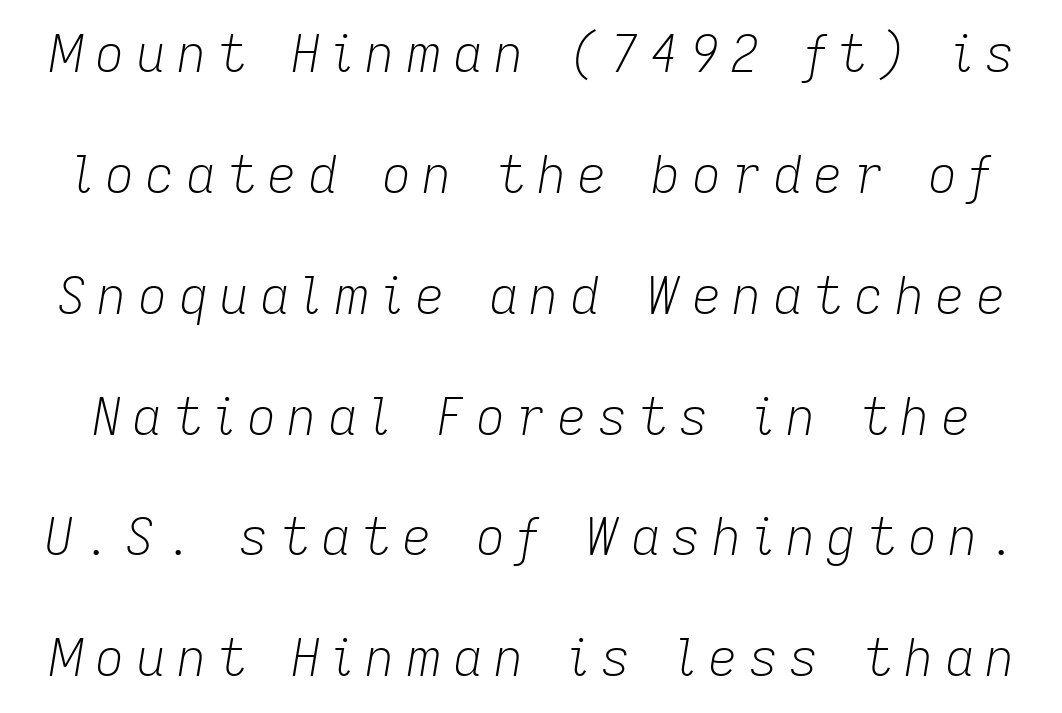
Q: Is the text bold? A: No.
Q: Is the text italic (slanted)? A: Yes, it leans right by about 9 degrees.
Q: Is the text underlined? A: No.
Q: Is the spacing between letters normal or unusually wide? A: Unusually wide.
Q: Is the spacing between lines tight, normal or loose? A: Loose.
Q: Width (condensed, normal, or wide)? A: Normal.
Q: Stroke contrast? A: Low.
Q: x-height? A: Medium.
Q: Monospaced? A: No.
